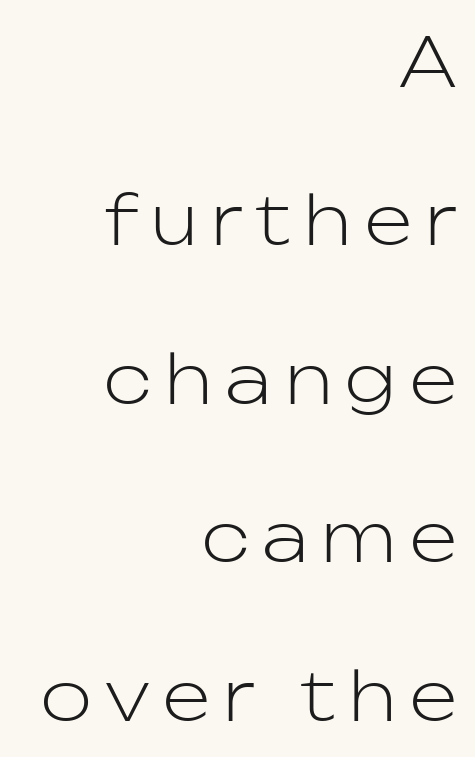
{"serif": "no", "italic": "no", "bold": "no", "weight": "light", "width": "normal", "stroke_contrast": "low", "x_height": "medium", "monospaced": "no", "underline": "no", "align": "right", "line_spacing": "loose", "line_spacing_ratio": 2.33, "letter_spacing": "wide", "letter_spacing_em": 0.2, "glyph_px": 68}
